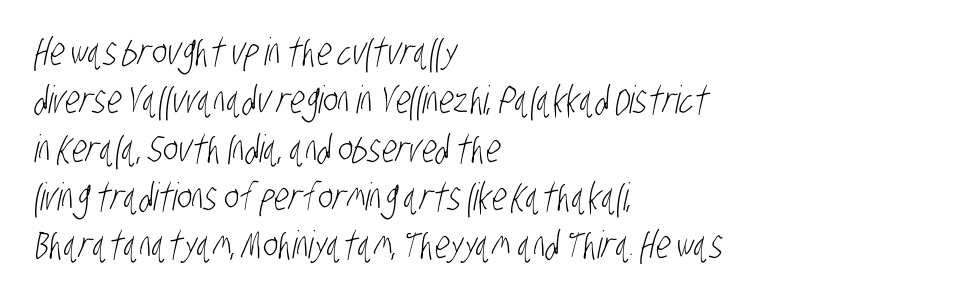
{"serif": "no", "bold": "no", "weight": "light", "width": "condensed", "stroke_contrast": "low", "x_height": "large", "monospaced": "no", "underline": "no", "align": "left", "line_spacing": "normal", "line_spacing_ratio": 1.27, "letter_spacing": "normal", "letter_spacing_em": 0.0, "glyph_px": 38}
